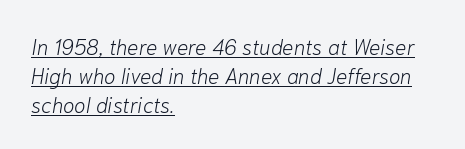
{"italic": "yes", "lean": "right", "slant_degrees": 10, "bold": "no", "underline": "yes", "align": "left", "line_spacing": "normal", "line_spacing_ratio": 1.37, "letter_spacing": "normal", "letter_spacing_em": 0.0, "glyph_px": 21}
